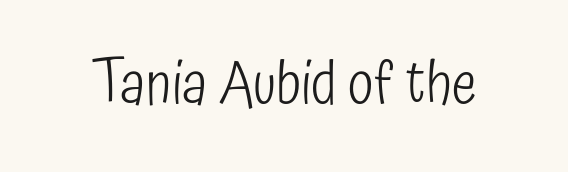
The image shows 59 px light, condensed sans-serif type, upright; set normal letter spacing, not underlined; low stroke contrast and a medium x-height.
